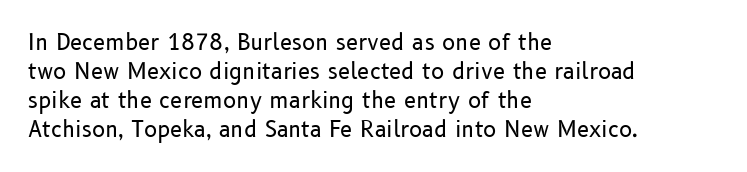
The image shows 22 px text type, upright; set left-aligned, normal line spacing (1.32x), normal letter spacing, not underlined.
